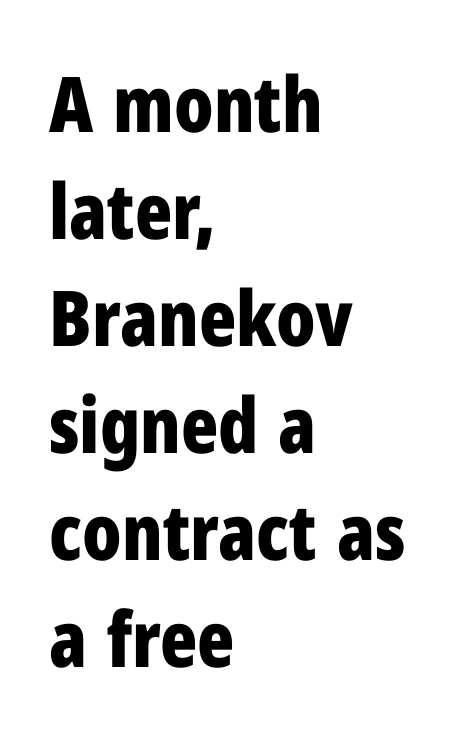
The image shows 77 px bold, condensed sans-serif type, upright; set left-aligned, normal line spacing (1.39x), normal letter spacing, not underlined; low stroke contrast and a medium x-height.
